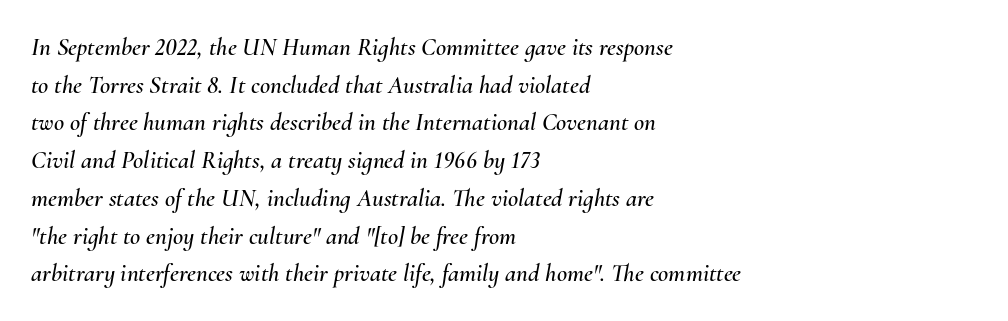
Short and long lines alike share a common starting point at left. Slanted lettering throughout. Summary of vertical rhythm: regular, with standard interline spacing. The letters sit at their default tracking, neither squeezed nor spread. A bare baseline throughout the passage.
